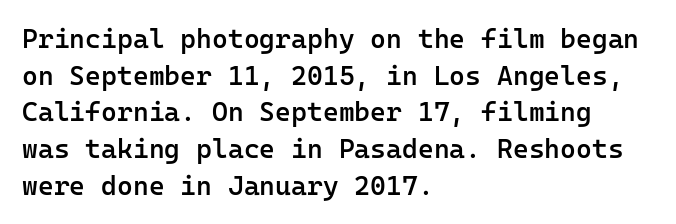
Q: Is the text bold? A: Semi-bold.
Q: Is the text italic (slanted)? A: No, it is upright.
Q: Is the text underlined? A: No.
Q: How is the paragraph aligned? A: Left-aligned.
Q: Is the spacing between letters normal or unusually wide? A: Normal.
Q: Is the spacing between lines tight, normal or loose? A: Normal.
